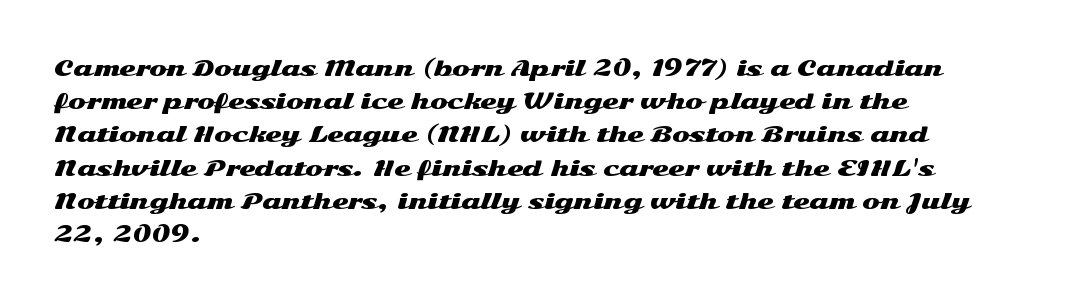
The image shows 21 px text type; set left-aligned, normal line spacing (1.58x), normal letter spacing, not underlined.
